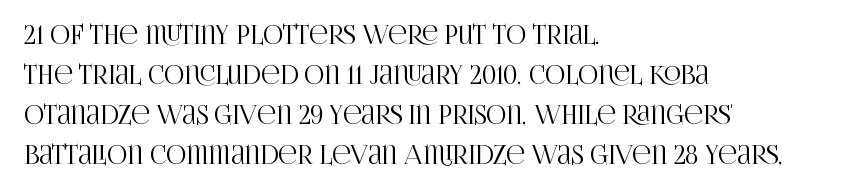
{"italic": "no", "underline": "no", "align": "left", "line_spacing": "normal", "line_spacing_ratio": 1.6, "letter_spacing": "normal", "letter_spacing_em": 0.0, "glyph_px": 25}
